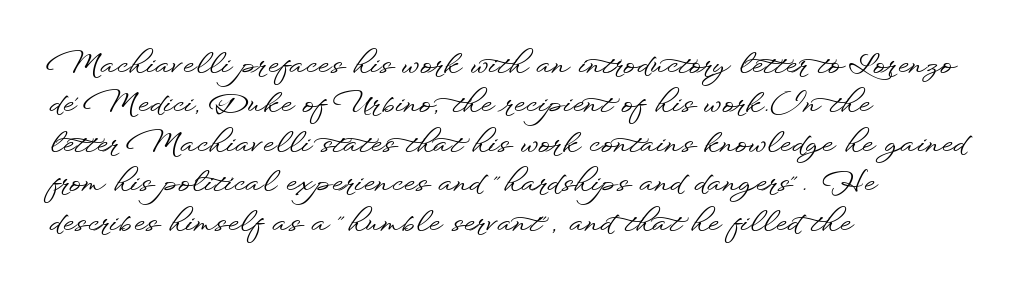
{"serif": "no", "width": "wide", "stroke_contrast": "low", "x_height": "small", "monospaced": "no", "underline": "no", "align": "left", "line_spacing": "normal", "line_spacing_ratio": 1.36, "letter_spacing": "normal", "letter_spacing_em": 0.0, "glyph_px": 29}
